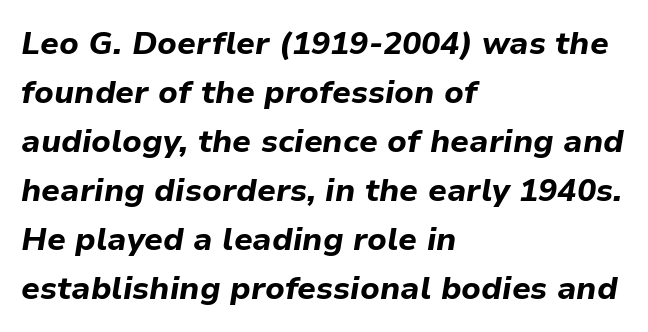
Underlining? Definitely not there. This rendering leaves character spacing at its baseline value. Tall strokes in this sample are angled rather than plumb. The characters look thick and weighty, a clear bold. Each letter keeps its own natural width here, so spacing adapts to shape. This sample keeps an unexceptional amount of space between lines.
